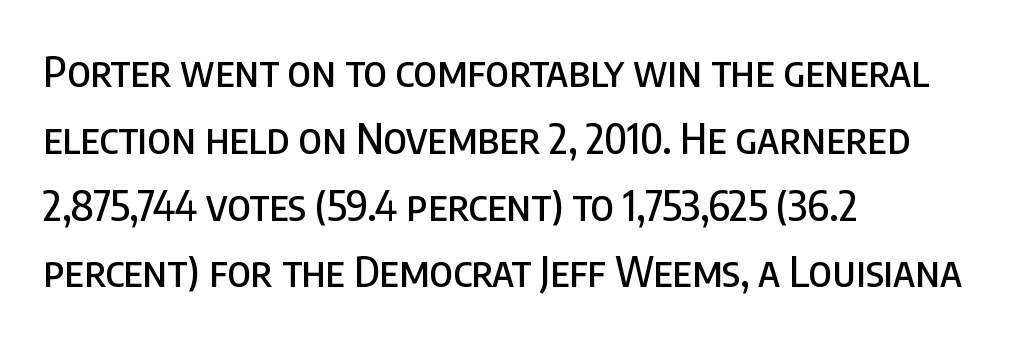
{"serif": "no", "italic": "no", "width": "condensed", "stroke_contrast": "low", "x_height": "large", "monospaced": "no", "underline": "no", "align": "left", "line_spacing": "normal", "line_spacing_ratio": 1.59, "letter_spacing": "normal", "letter_spacing_em": 0.0, "glyph_px": 42}
